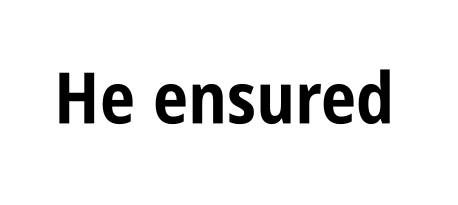
When letters stand straight like this, we call the style roman or upright. You could not count columns in this text — the font is proportionally spaced. Words float on clear page, feet unadorned. Nope, no serifs anywhere on these letters.
